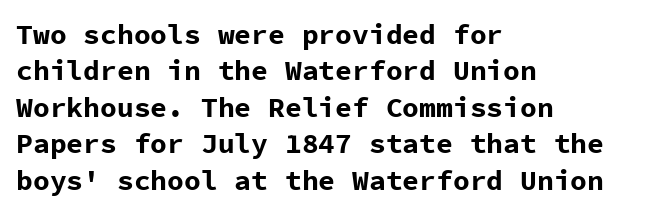
Q: Is the text bold? A: Yes.
Q: Is the text italic (slanted)? A: No, it is upright.
Q: Is the typeface a serif or a sans-serif typeface? A: Sans-serif.
Q: Is the text underlined? A: No.
Q: How is the paragraph aligned? A: Left-aligned.
Q: Is the spacing between letters normal or unusually wide? A: Normal.
Q: Is the spacing between lines tight, normal or loose? A: Normal.
Q: Width (condensed, normal, or wide)? A: Normal.
Q: Stroke contrast? A: Low.
Q: x-height? A: Medium.
Q: Monospaced? A: Yes.
